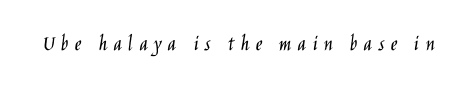
Q: Is the text bold? A: No.
Q: Is the text italic (slanted)? A: Yes.
Q: Is the text underlined? A: No.
Q: Is the spacing between letters normal or unusually wide? A: Unusually wide.
